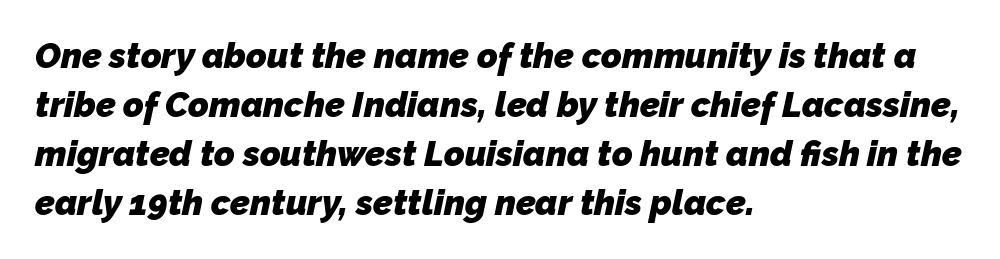
{"serif": "no", "bold": "yes", "weight": "heavy", "width": "normal", "stroke_contrast": "low", "x_height": "medium", "monospaced": "no", "underline": "no", "align": "left", "line_spacing": "normal", "line_spacing_ratio": 1.4, "letter_spacing": "normal", "letter_spacing_em": 0.0, "glyph_px": 35}
